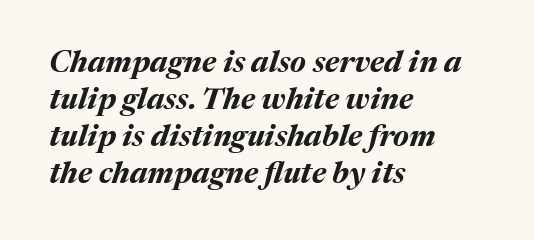
In terms of letterspacing, this is plain default setting. Typeset ragged right — the left edge is the straight one. The sample has been set heavy, in full bold. You could not count columns in this text — the font is proportionally spaced.
